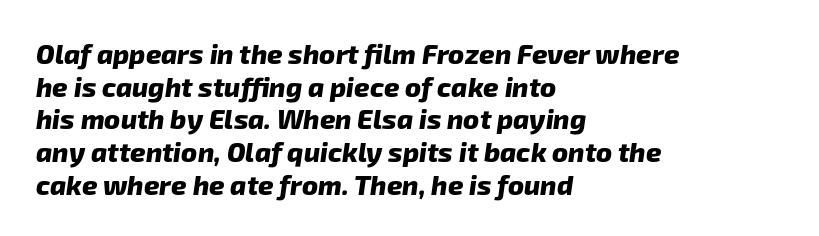
The image shows 27 px bold type; set left-aligned, line spacing 1.21x, normal letter spacing, not underlined.
